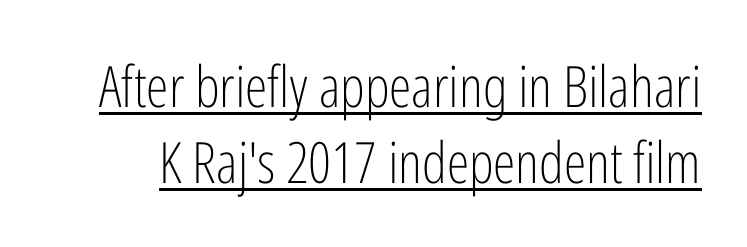
The type is set solid horizontally, with unmodified tracking. Is this a sans? Yes — the strokes have no serifs. This sample keeps an unexceptional amount of space between lines. A typesetter would mark this as roman, not italic. The cut favours lightness, reaching ordinary text weight at its darkest. This rendering features underlined lettering.
